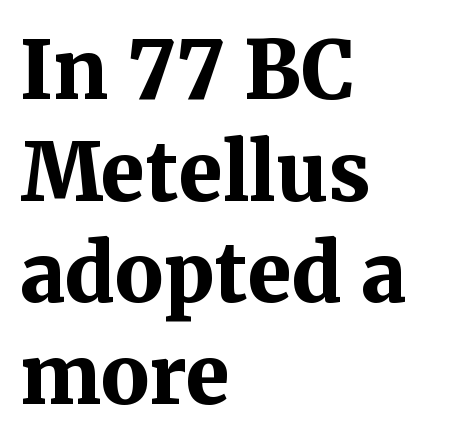
{"serif": "yes", "italic": "no", "bold": "yes", "weight": "bold", "width": "normal", "stroke_contrast": "medium", "x_height": "medium", "monospaced": "no", "underline": "no", "align": "left", "line_spacing": "normal", "line_spacing_ratio": 1.27, "letter_spacing": "normal", "letter_spacing_em": 0.0, "glyph_px": 80}
